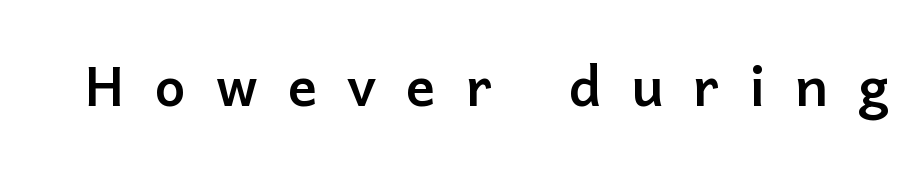
The image shows 73 px sans-serif type, upright; set unusually wide letter spacing (+0.41 em), not underlined; low stroke contrast and a medium x-height.
